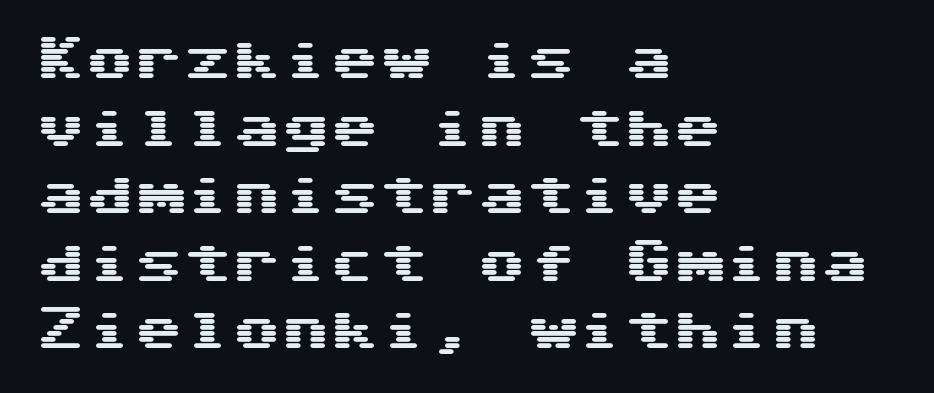
{"serif": "no", "italic": "no", "width": "wide", "stroke_contrast": "medium", "x_height": "medium", "underline": "no", "align": "left", "line_spacing": "normal", "line_spacing_ratio": 1.38, "letter_spacing": "normal", "letter_spacing_em": 0.0, "glyph_px": 49}
